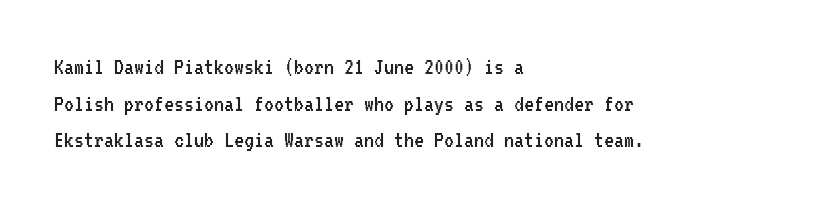
Weight: in the light-to-regular range. In CSS terms this would be text-align: left. The letters stand straight up with perfectly vertical stems. Each new line begins a customary step beneath the previous one. Characters follow at the spacing the type designer built in.
